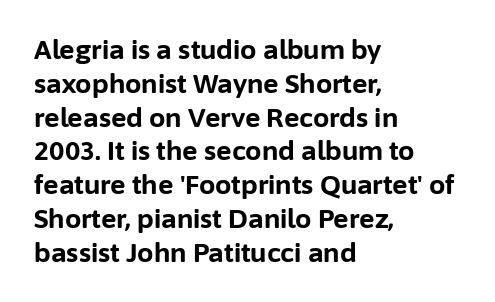
{"italic": "no", "bold": "yes", "underline": "no", "align": "left", "line_spacing": "normal", "line_spacing_ratio": 1.3, "letter_spacing": "normal", "letter_spacing_em": 0.0, "glyph_px": 26}
